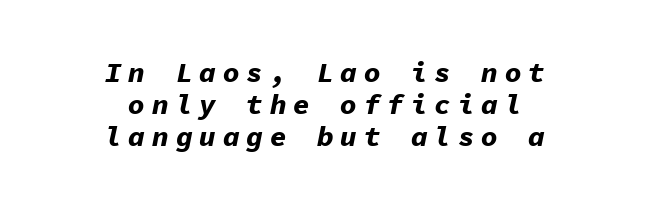
Someone cranked the tracking dial way up on this one. Each letter, wide or thin by design, is forced into the same width here. Thick stems and heavy bowls — unmistakably bold. This rendering features lettering with no underline. Casual observation: everything's sitting right in the middle.
